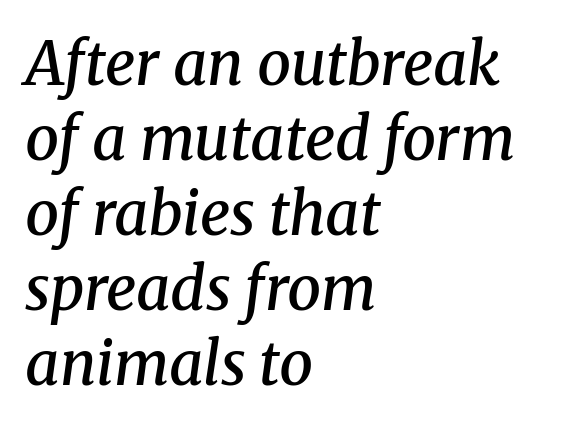
Q: Is the text bold? A: Semi-bold.
Q: Is the text italic (slanted)? A: Yes, it leans right by about 8 degrees.
Q: Is the typeface a serif or a sans-serif typeface? A: Serif.
Q: Is the text underlined? A: No.
Q: How is the paragraph aligned? A: Left-aligned.
Q: Is the spacing between letters normal or unusually wide? A: Normal.
Q: Is the spacing between lines tight, normal or loose? A: Normal.
Q: Width (condensed, normal, or wide)? A: Normal.
Q: Stroke contrast? A: Medium.
Q: x-height? A: Medium.
Q: Monospaced? A: No.
